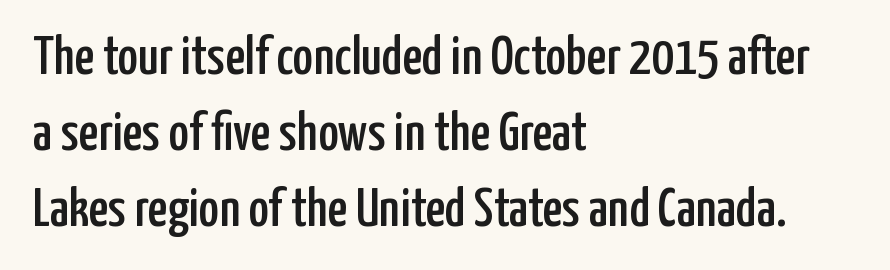
The image shows 55 px condensed sans-serif type, upright; set left-aligned, normal line spacing (1.38x), normal letter spacing, not underlined; low stroke contrast and a medium x-height.
